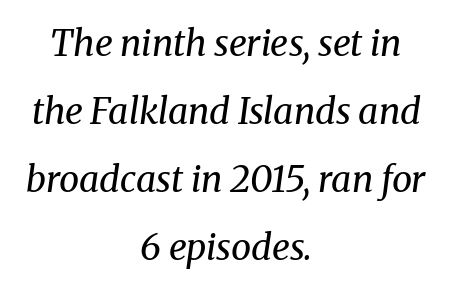
Q: Is the text bold? A: No.
Q: Is the text italic (slanted)? A: Yes, it leans right by about 8 degrees.
Q: Is the typeface a serif or a sans-serif typeface? A: Serif.
Q: Is the text underlined? A: No.
Q: How is the paragraph aligned? A: Centered.
Q: Is the spacing between letters normal or unusually wide? A: Normal.
Q: Width (condensed, normal, or wide)? A: Normal.
Q: Stroke contrast? A: Medium.
Q: x-height? A: Medium.
Q: Monospaced? A: No.
